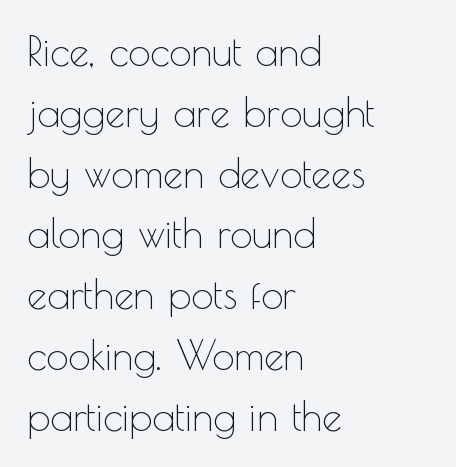
Q: Is the text bold? A: No.
Q: Is the text italic (slanted)? A: No, it is upright.
Q: Is the typeface a serif or a sans-serif typeface? A: Sans-serif.
Q: Is the text underlined? A: No.
Q: How is the paragraph aligned? A: Left-aligned.
Q: Is the spacing between letters normal or unusually wide? A: Normal.
Q: Is the spacing between lines tight, normal or loose? A: Normal.
Q: Width (condensed, normal, or wide)? A: Normal.
Q: x-height? A: Small.
Q: Monospaced? A: No.
